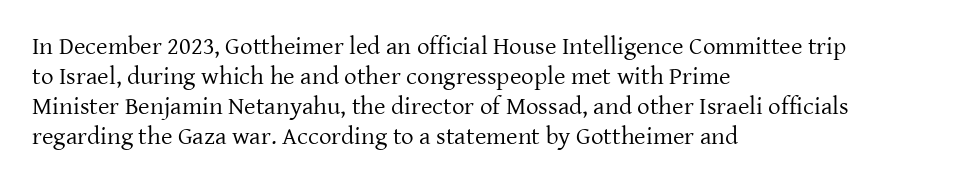
The image shows 25 px text type, upright; set left-aligned, line spacing 1.2x, normal letter spacing, not underlined.
